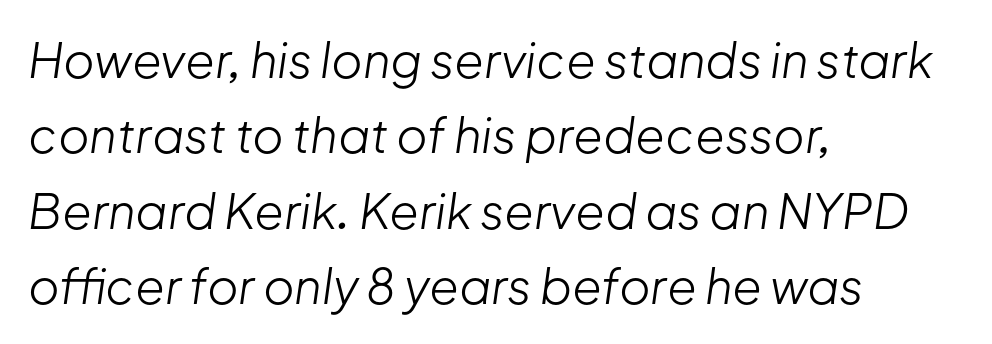
Q: Is the text bold? A: No.
Q: Is the text italic (slanted)? A: Yes, it leans right by about 8 degrees.
Q: Is the text underlined? A: No.
Q: How is the paragraph aligned? A: Left-aligned.
Q: Is the spacing between letters normal or unusually wide? A: Normal.
Q: Is the spacing between lines tight, normal or loose? A: Normal.
Q: Width (condensed, normal, or wide)? A: Normal.
Q: Stroke contrast? A: Low.
Q: x-height? A: Medium.
Q: Monospaced? A: No.
